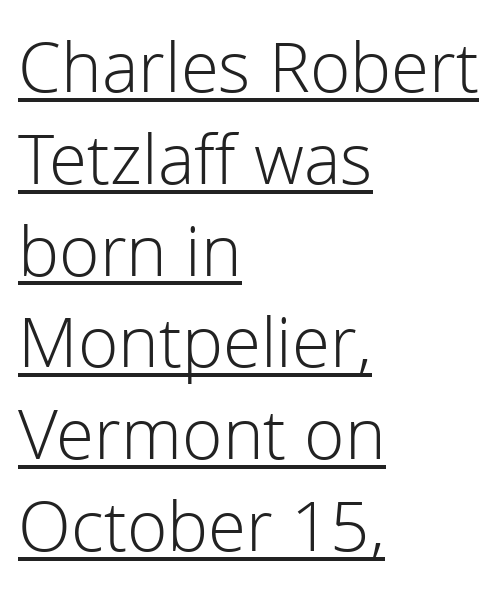
Is this a fixed-width face? No — the glyphs have proportional, varying widths. This sample uses a sans-serif face. Line spacing here is normal. Glance below the letters and you will spot a drawn line.
